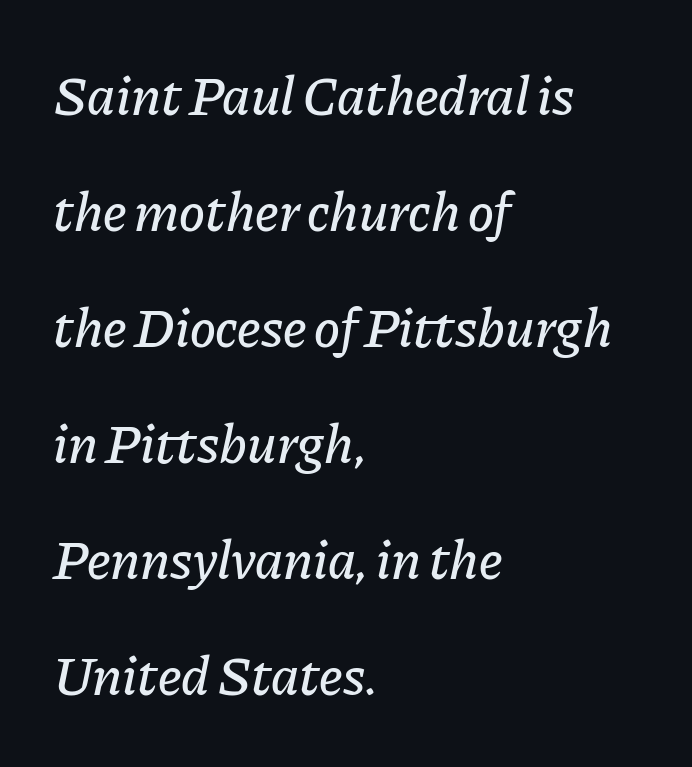
The image shows 55 px text type, italic (leaning right); set left-aligned, loose line spacing (2.11x), normal letter spacing, not underlined; low stroke contrast and a medium x-height.
